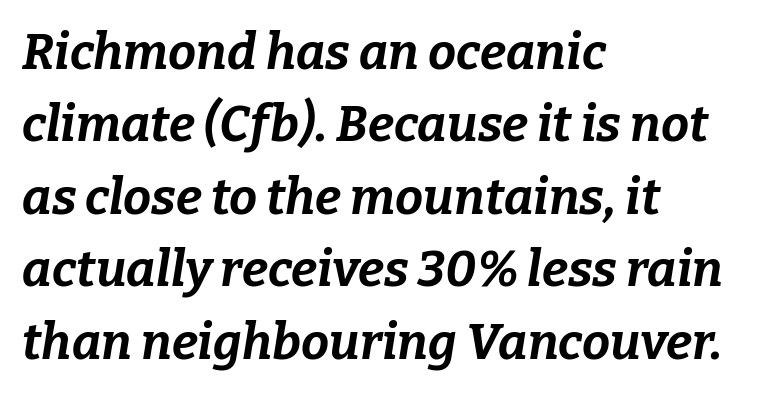
The image shows 50 px bold type, italic (leaning right); set left-aligned, normal line spacing (1.45x), normal letter spacing, not underlined; low stroke contrast and a medium x-height.
